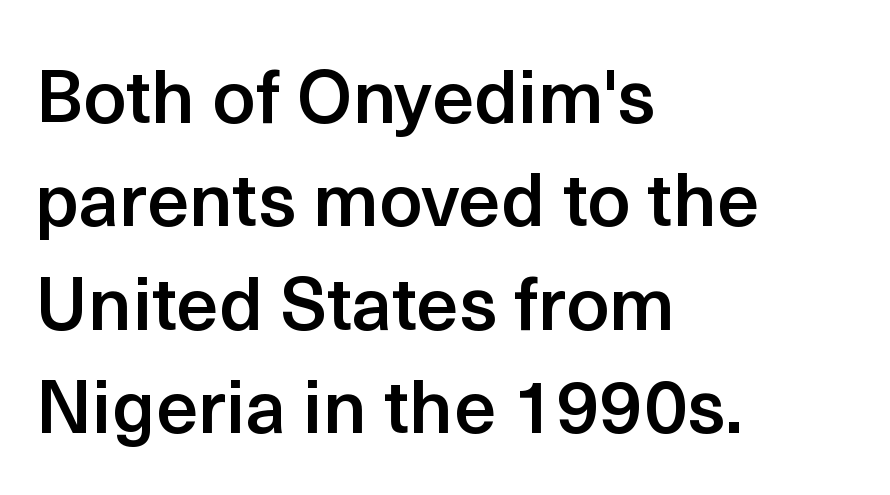
{"serif": "no", "italic": "no", "bold": "semi", "weight": "semibold", "width": "normal", "x_height": "medium", "monospaced": "no", "underline": "no", "align": "left", "line_spacing": "normal", "line_spacing_ratio": 1.38, "letter_spacing": "normal", "letter_spacing_em": 0.0, "glyph_px": 75}
